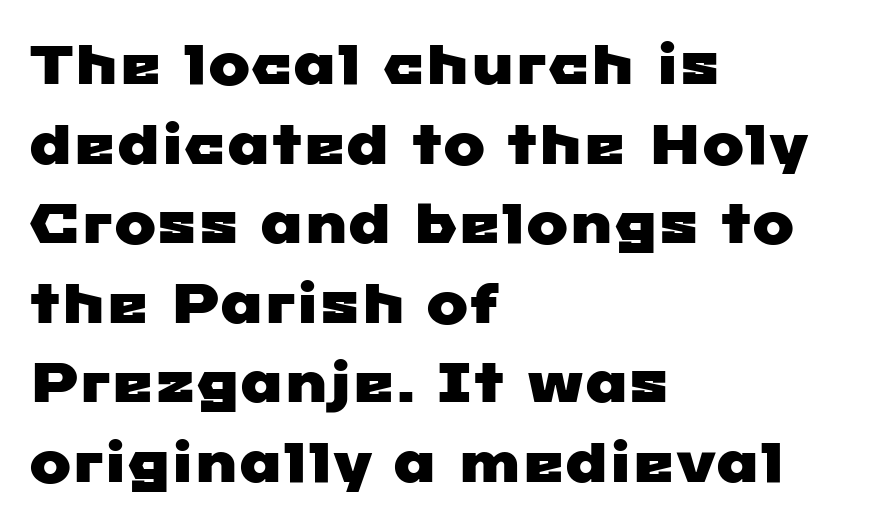
Q: Is the typeface a serif or a sans-serif typeface? A: Sans-serif.
Q: Is the text underlined? A: No.
Q: How is the paragraph aligned? A: Left-aligned.
Q: Is the spacing between letters normal or unusually wide? A: Normal.
Q: Is the spacing between lines tight, normal or loose? A: Normal.
Q: Width (condensed, normal, or wide)? A: Wide.
Q: Stroke contrast? A: Low.
Q: x-height? A: Medium.
Q: Monospaced? A: No.
